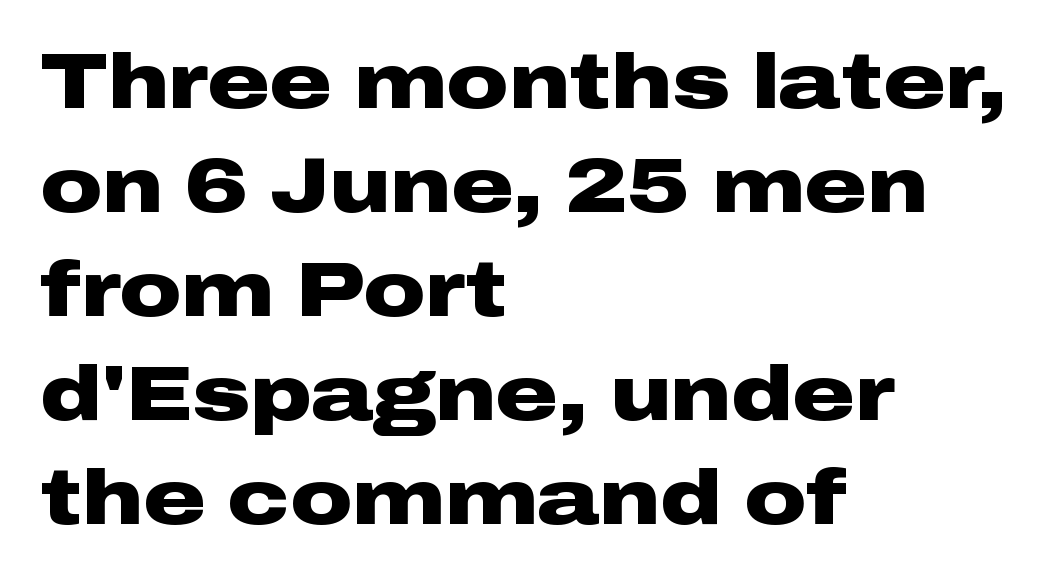
{"serif": "no", "italic": "no", "bold": "yes", "weight": "heavy", "width": "wide", "stroke_contrast": "low", "x_height": "medium", "monospaced": "no", "underline": "no", "align": "left", "line_spacing": "normal", "line_spacing_ratio": 1.35, "letter_spacing": "normal", "letter_spacing_em": 0.0, "glyph_px": 77}
